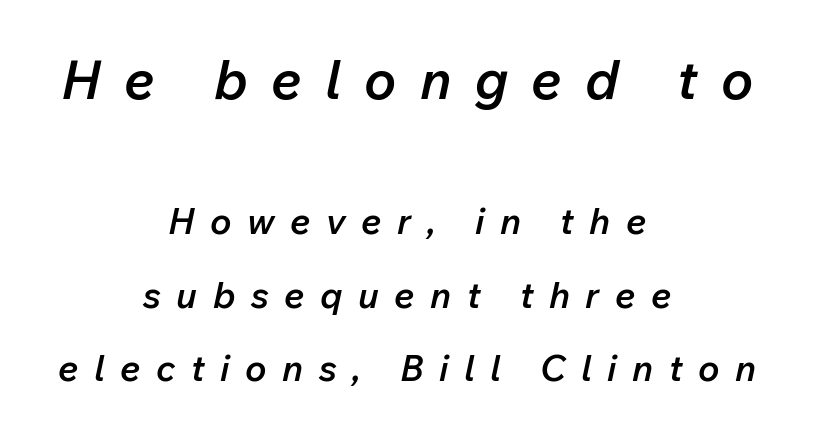
Q: Is the text bold? A: Semi-bold.
Q: Is the text italic (slanted)? A: Yes, it leans right by about 12 degrees.
Q: Is the text underlined? A: No.
Q: How is the paragraph aligned? A: Centered.
Q: Is the spacing between letters normal or unusually wide? A: Unusually wide.
Q: Is the spacing between lines tight, normal or loose? A: Loose.
Q: Which block of text is set in a larger size, the first (top) or the second (bottom)? A: The first (top) one.
Q: Width (condensed, normal, or wide)? A: Normal.
Q: Stroke contrast? A: Low.
Q: x-height? A: Medium.
Q: Monospaced? A: No.
